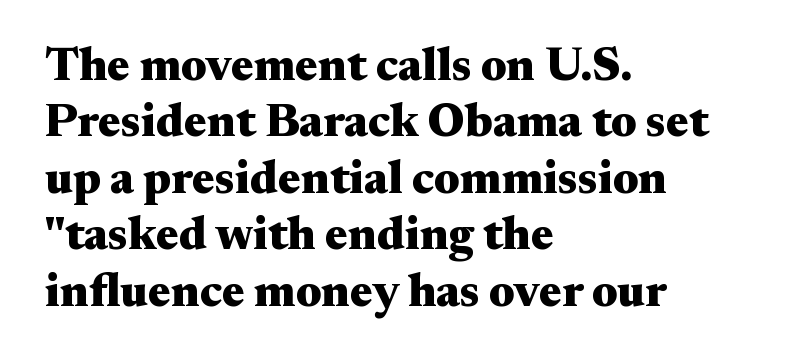
{"serif": "yes", "italic": "no", "bold": "yes", "weight": "heavy", "width": "wide", "stroke_contrast": "medium", "x_height": "small", "monospaced": "no", "underline": "no", "align": "left", "line_spacing_ratio": 1.2, "letter_spacing": "normal", "letter_spacing_em": 0.0, "glyph_px": 47}
